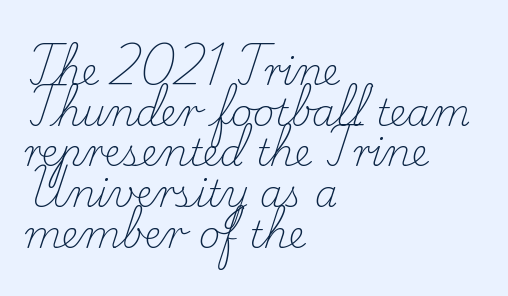
The designer went with a serif here, giving each stem small feet. Only glyphs here, with clear space below each row. Each new line begins almost immediately beneath the previous one.
